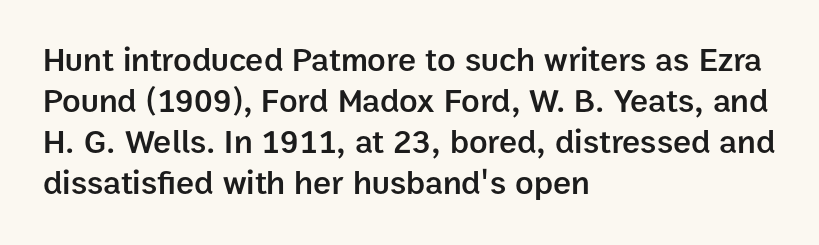
Q: Is the text bold? A: Semi-bold.
Q: Is the text italic (slanted)? A: No, it is upright.
Q: Is the typeface a serif or a sans-serif typeface? A: Sans-serif.
Q: Is the text underlined? A: No.
Q: How is the paragraph aligned? A: Left-aligned.
Q: Is the spacing between letters normal or unusually wide? A: Normal.
Q: Width (condensed, normal, or wide)? A: Normal.
Q: Stroke contrast? A: Low.
Q: x-height? A: Medium.
Q: Monospaced? A: No.
